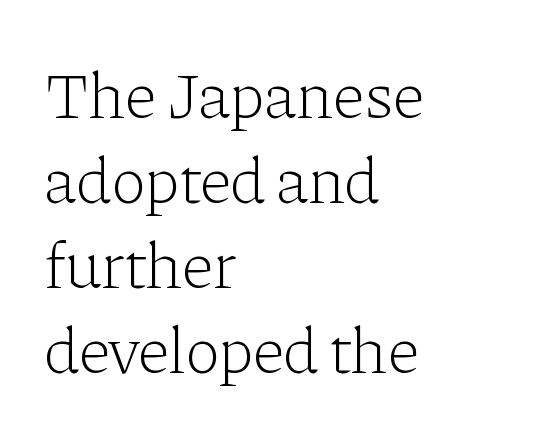
{"serif": "yes", "italic": "no", "bold": "no", "weight": "light", "width": "normal", "stroke_contrast": "low", "x_height": "medium", "monospaced": "no", "underline": "no", "align": "left", "line_spacing": "normal", "line_spacing_ratio": 1.29, "letter_spacing": "normal", "letter_spacing_em": 0.0, "glyph_px": 66}
